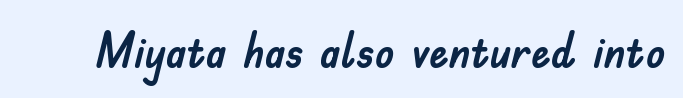
Q: Is the text italic (slanted)? A: Yes.
Q: Is the typeface a serif or a sans-serif typeface? A: Sans-serif.
Q: Is the text underlined? A: No.
Q: Is the spacing between letters normal or unusually wide? A: Normal.
Q: Width (condensed, normal, or wide)? A: Normal.
Q: Stroke contrast? A: Low.
Q: x-height? A: Small.
Q: Monospaced? A: No.
